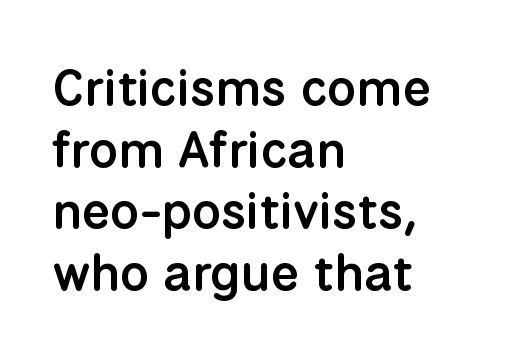
{"serif": "no", "italic": "no", "bold": "semi", "weight": "semibold", "width": "normal", "stroke_contrast": "low", "x_height": "medium", "monospaced": "no", "underline": "no", "align": "left", "line_spacing_ratio": 1.21, "letter_spacing": "normal", "letter_spacing_em": 0.0, "glyph_px": 51}
